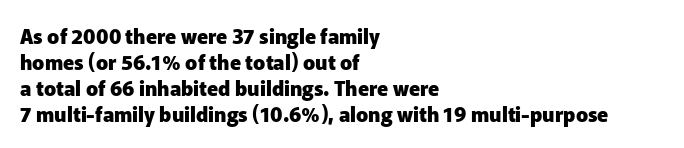
Q: Is the text bold? A: Yes.
Q: Is the text italic (slanted)? A: No, it is upright.
Q: Is the text underlined? A: No.
Q: How is the paragraph aligned? A: Left-aligned.
Q: Is the spacing between letters normal or unusually wide? A: Normal.
Q: Is the spacing between lines tight, normal or loose? A: Normal.
